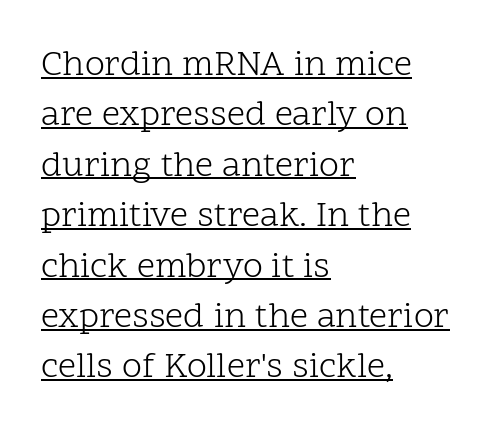
{"serif": "yes", "italic": "no", "bold": "no", "weight": "light", "width": "normal", "stroke_contrast": "low", "x_height": "medium", "monospaced": "no", "underline": "yes", "align": "left", "line_spacing": "normal", "line_spacing_ratio": 1.4, "letter_spacing": "normal", "letter_spacing_em": 0.0, "glyph_px": 36}
